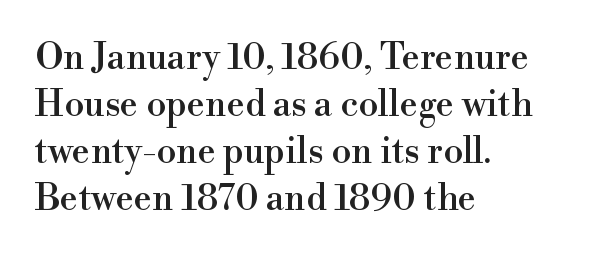
Whoever set this chose a conventional vertical rhythm. Look at the tracking — it's just the regular setting, nothing added. A roman cut, with each character standing at attention. Here the designer chose a conventional face with non-uniform glyph widths.
